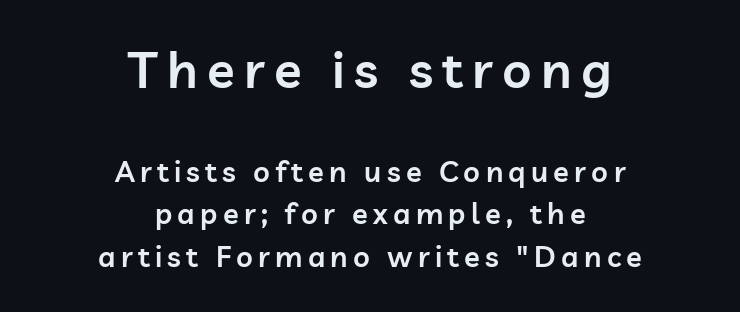
The image shows 51 px semibold sans-serif type, upright; set centered, normal line spacing (1.47x), not underlined; the first (top) block is 1.76x larger; low stroke contrast and a medium x-height.
